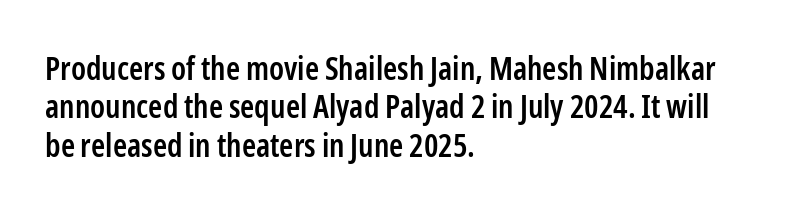
{"serif": "no", "italic": "no", "bold": "semi", "weight": "semibold", "width": "condensed", "stroke_contrast": "low", "x_height": "medium", "monospaced": "no", "underline": "no", "align": "left", "line_spacing_ratio": 1.2, "letter_spacing": "normal", "letter_spacing_em": 0.0, "glyph_px": 32}
